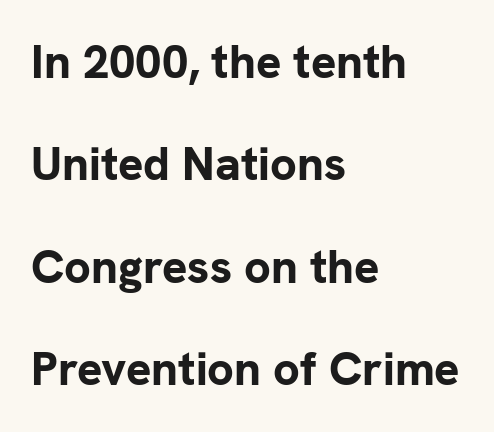
Q: Is the text bold? A: Yes.
Q: Is the text italic (slanted)? A: No, it is upright.
Q: Is the typeface a serif or a sans-serif typeface? A: Sans-serif.
Q: Is the text underlined? A: No.
Q: How is the paragraph aligned? A: Left-aligned.
Q: Is the spacing between letters normal or unusually wide? A: Normal.
Q: Is the spacing between lines tight, normal or loose? A: Loose.
Q: Width (condensed, normal, or wide)? A: Normal.
Q: Stroke contrast? A: Low.
Q: x-height? A: Medium.
Q: Monospaced? A: No.
